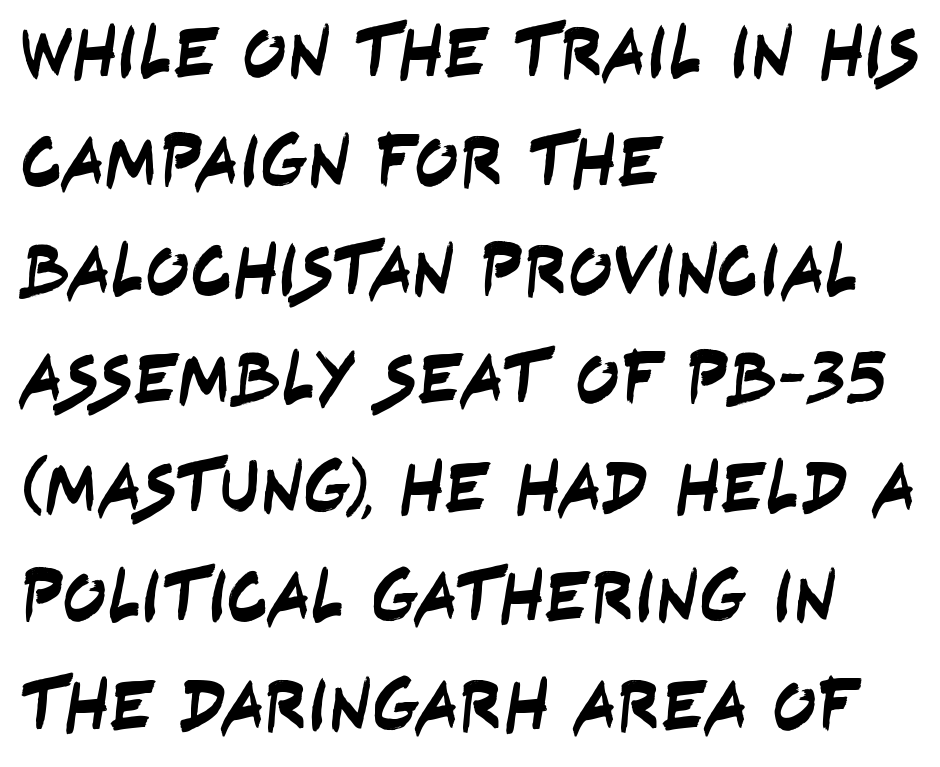
In terms of letterspacing, this is plain default setting. Evenly set lines give the paragraph a standard silhouette. Think of a printed novel: that variable character pitch is what you see here. Underline: absent. The rendering shows plain stroke endings on the letterforms — a sans-serif design. A classic flush-left, rag-right setting is used for this passage.
